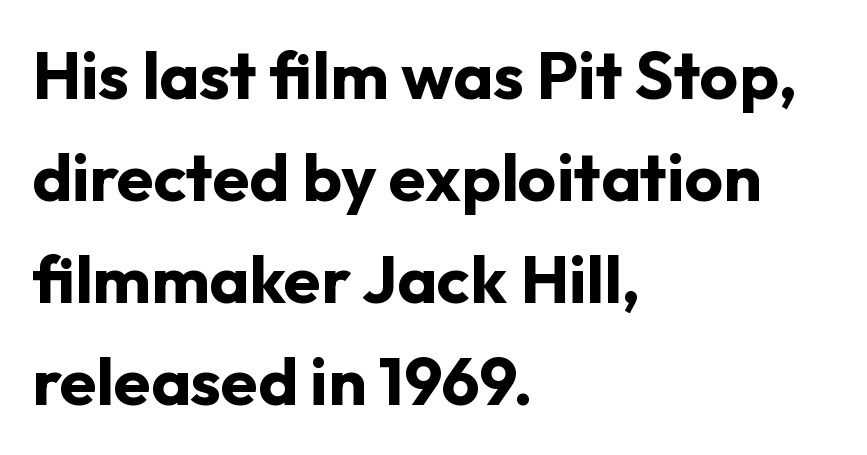
The image shows 67 px bold sans-serif type, upright; set left-aligned, normal line spacing (1.52x), normal letter spacing, not underlined; low stroke contrast and a medium x-height.
